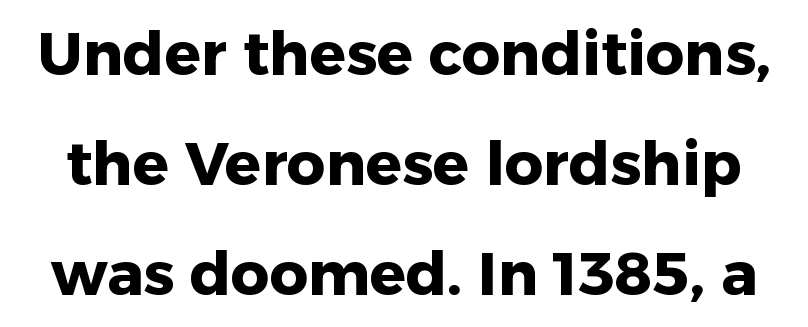
{"serif": "no", "italic": "no", "bold": "yes", "weight": "heavy", "width": "normal", "stroke_contrast": "low", "x_height": "medium", "monospaced": "no", "underline": "no", "line_spacing_ratio": 1.83, "letter_spacing": "normal", "letter_spacing_em": 0.0, "glyph_px": 60}
